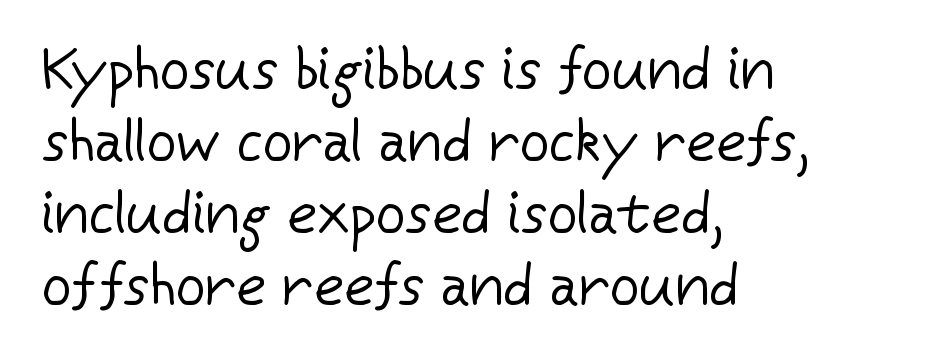
Note the varied advance widths — an 'i' is clearly narrower than an 'm'. Does extra space separate the letters? No, they use regular spacing. Line starts are locked; line ends wander. It's the straight-up-and-down kind of type.
